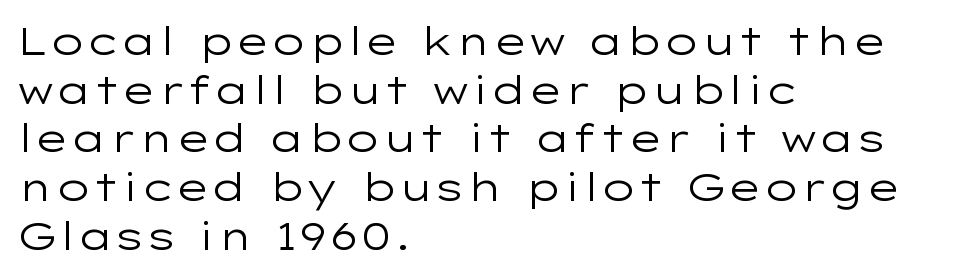
Regular leading. Quick note: underline off. These lines are rendered in a variable-pitch font. The lines are quadded left.
